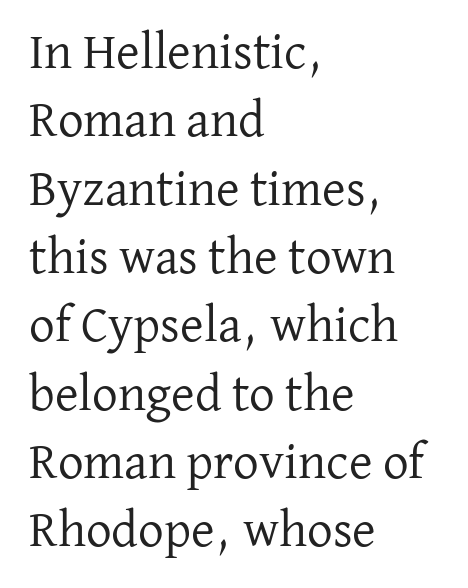
The words here are not underlined. The vertical gap from one line to the next is medium. Do the characters align in a grid? No, the font is proportional. Stems here are at most as thick as an everyday book face. The type is set solid horizontally, with unmodified tracking. Letterform terminals end in serifs throughout the passage.
